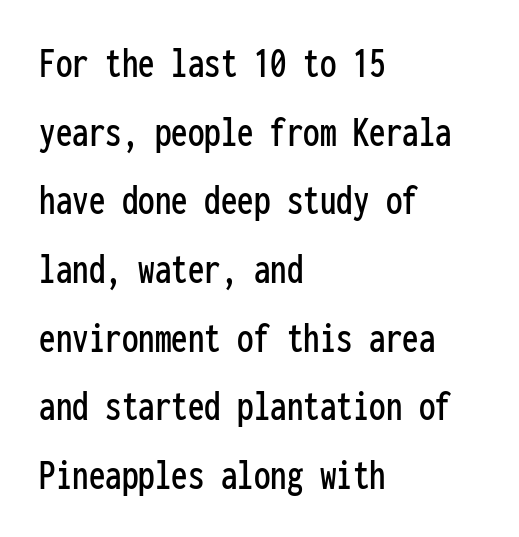
Q: Is the text italic (slanted)? A: No, it is upright.
Q: Is the typeface a serif or a sans-serif typeface? A: Sans-serif.
Q: Is the text underlined? A: No.
Q: How is the paragraph aligned? A: Left-aligned.
Q: Is the spacing between letters normal or unusually wide? A: Normal.
Q: Is the spacing between lines tight, normal or loose? A: Normal.
Q: Width (condensed, normal, or wide)? A: Condensed.
Q: Stroke contrast? A: Low.
Q: x-height? A: Medium.
Q: Monospaced? A: Yes.
